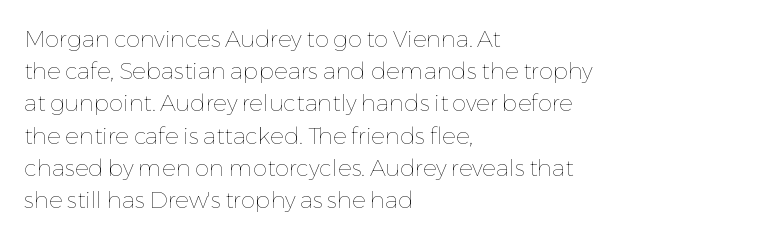
{"italic": "no", "bold": "no", "underline": "no", "align": "left", "line_spacing": "normal", "line_spacing_ratio": 1.4, "letter_spacing": "normal", "letter_spacing_em": 0.0, "glyph_px": 23}
